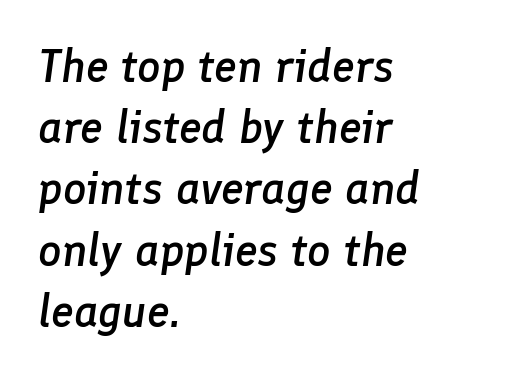
The baseline area is clear. Slightly chunky letters — semibold, I'd say, not full bold. Tracking here is standard; glyphs follow each other at the usual distance. Varying glyph widths throughout — classic text-font behaviour. Which margin do the lines hug? The left one — the right edge is uneven.
